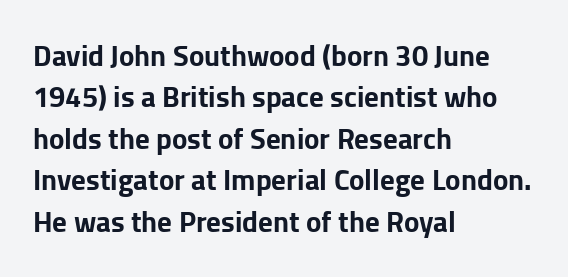
{"serif": "no", "italic": "no", "bold": "yes", "weight": "bold", "width": "normal", "stroke_contrast": "low", "x_height": "medium", "monospaced": "no", "underline": "no", "align": "left", "line_spacing": "normal", "line_spacing_ratio": 1.43, "letter_spacing": "normal", "letter_spacing_em": 0.0, "glyph_px": 29}
